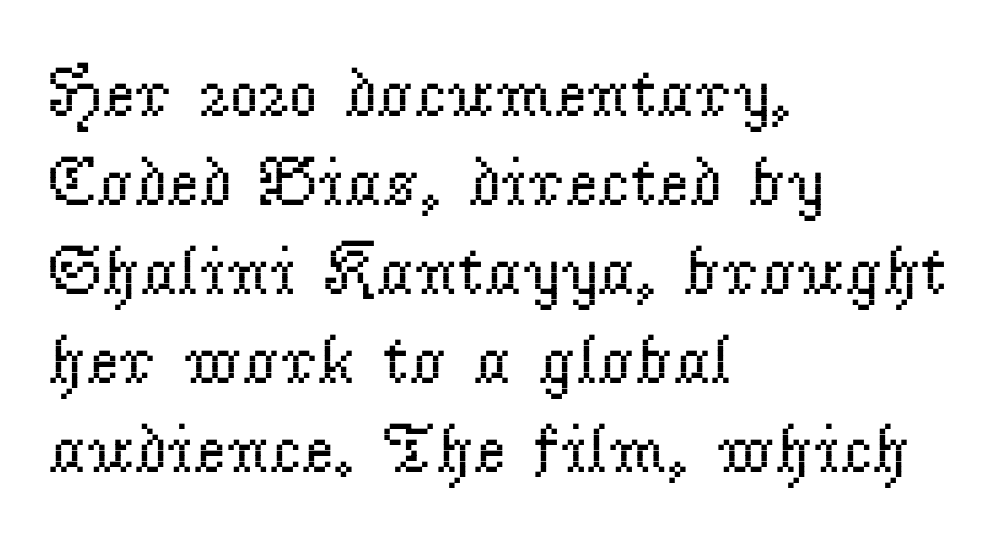
The image shows 70 px regular-weight serif type, upright; set left-aligned, normal line spacing (1.27x), normal letter spacing, not underlined; low stroke contrast and a small x-height.
